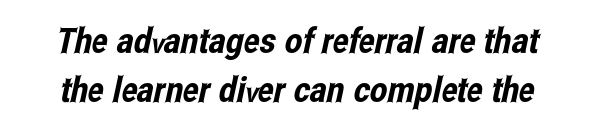
You could not count columns in this text — the font is proportionally spaced. Baseline-to-baseline distance is the conventional proportion of letter height. The text was rendered using a sans face with plain stroke endings. The foot of each line stays bare and open.
